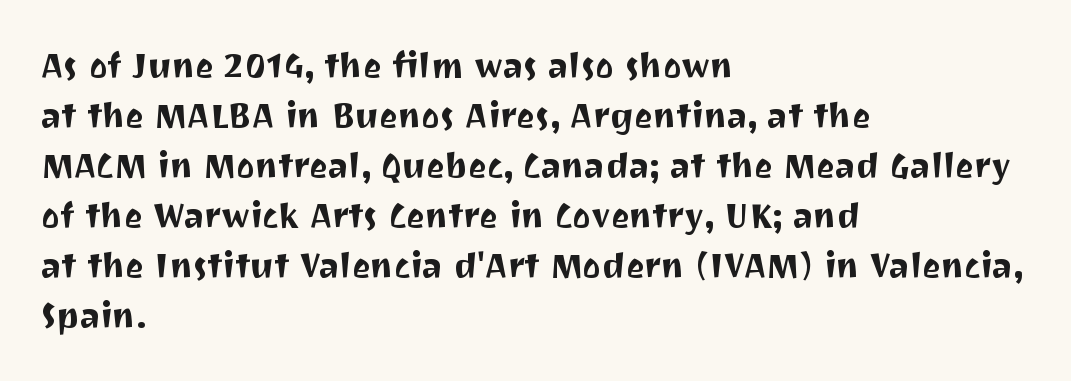
Q: Is the text italic (slanted)? A: No, it is upright.
Q: Is the typeface a serif or a sans-serif typeface? A: Sans-serif.
Q: Is the text underlined? A: No.
Q: How is the paragraph aligned? A: Left-aligned.
Q: Is the spacing between letters normal or unusually wide? A: Normal.
Q: Is the spacing between lines tight, normal or loose? A: Normal.
Q: Width (condensed, normal, or wide)? A: Normal.
Q: Stroke contrast? A: Medium.
Q: x-height? A: Medium.
Q: Monospaced? A: No.
